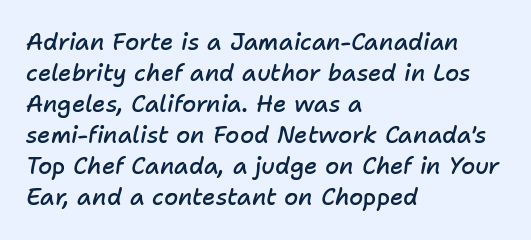
Q: Is the text bold? A: Semi-bold.
Q: Is the text italic (slanted)? A: Yes, it leans right by about 11 degrees.
Q: Is the text underlined? A: No.
Q: How is the paragraph aligned? A: Left-aligned.
Q: Is the spacing between letters normal or unusually wide? A: Normal.
Q: Is the spacing between lines tight, normal or loose? A: Normal.
